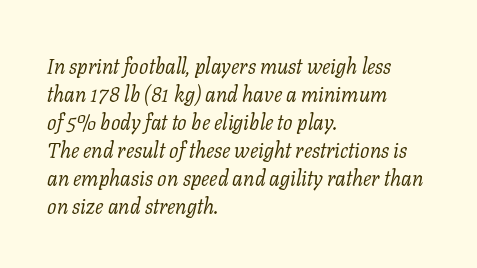
{"italic": "yes", "lean": "right", "slant_degrees": 11, "bold": "no", "underline": "no", "align": "left", "line_spacing": "normal", "line_spacing_ratio": 1.33, "letter_spacing": "normal", "letter_spacing_em": 0.0, "glyph_px": 21}
